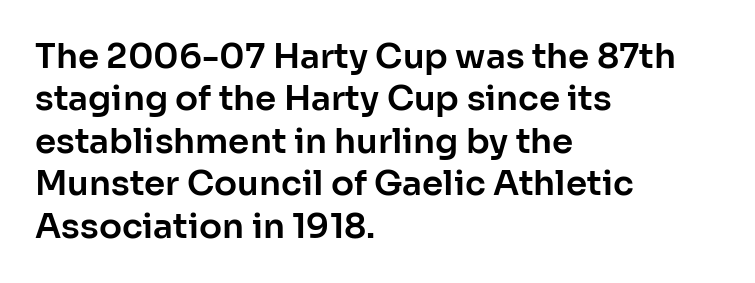
The image shows 34 px sans-serif type, upright; set left-aligned, normal line spacing (1.25x), normal letter spacing, not underlined; low stroke contrast and a medium x-height.
